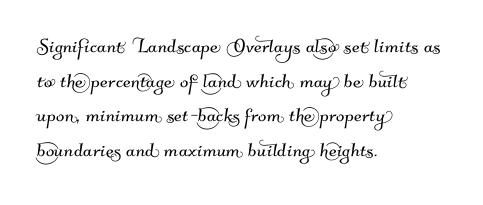
The leading is moderate, giving the passage an even texture. The passage shown is not underscored anywhere. These lines are set flush left with a ragged right edge. The tracking reads as untouched default to a designer's eye.
